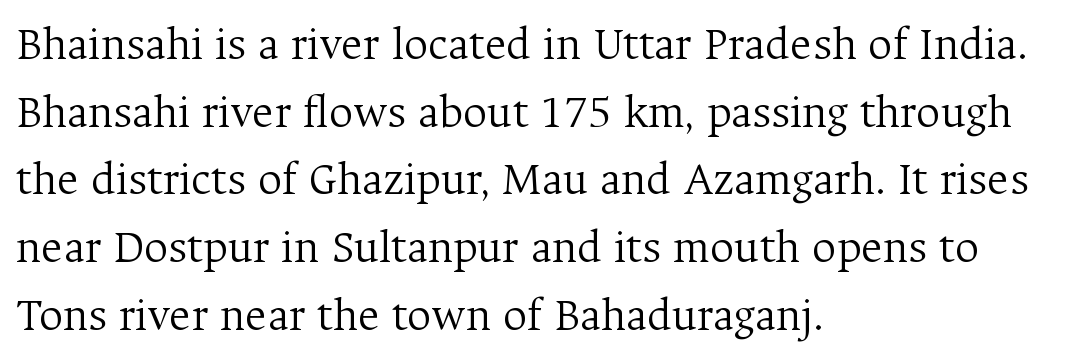
{"serif": "yes", "italic": "no", "bold": "no", "weight": "light", "width": "normal", "stroke_contrast": "medium", "x_height": "medium", "monospaced": "no", "underline": "no", "align": "left", "line_spacing": "normal", "line_spacing_ratio": 1.44, "letter_spacing": "normal", "letter_spacing_em": 0.0, "glyph_px": 47}
